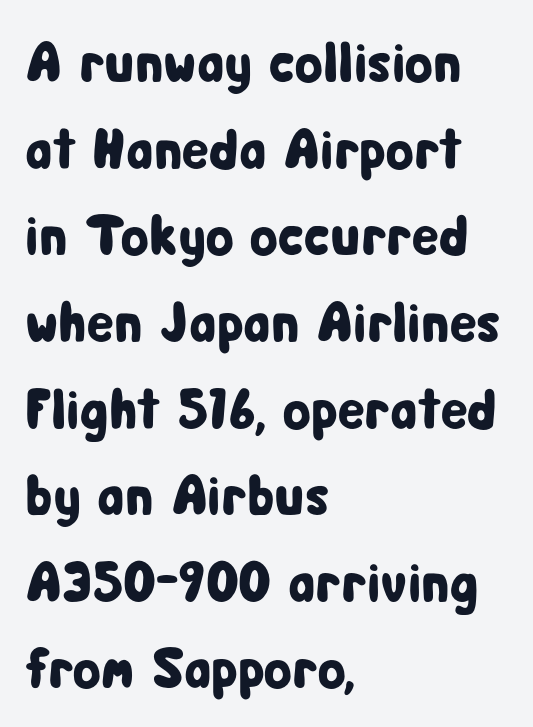
{"serif": "no", "italic": "no", "width": "condensed", "stroke_contrast": "low", "x_height": "medium", "monospaced": "no", "underline": "no", "align": "left", "line_spacing": "normal", "line_spacing_ratio": 1.52, "letter_spacing": "normal", "letter_spacing_em": 0.0, "glyph_px": 57}
